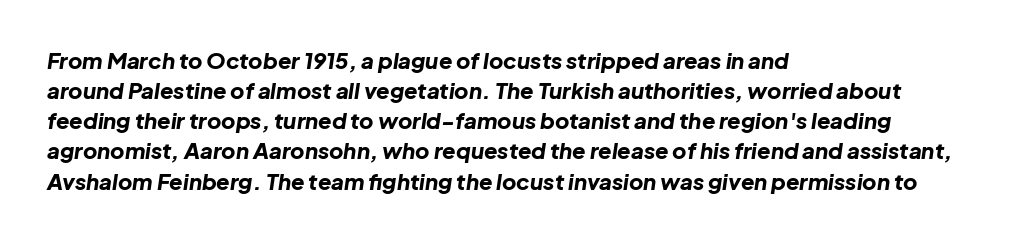
The image shows 22 px bold type, italic (leaning right); set left-aligned, normal line spacing (1.37x), normal letter spacing, not underlined.
